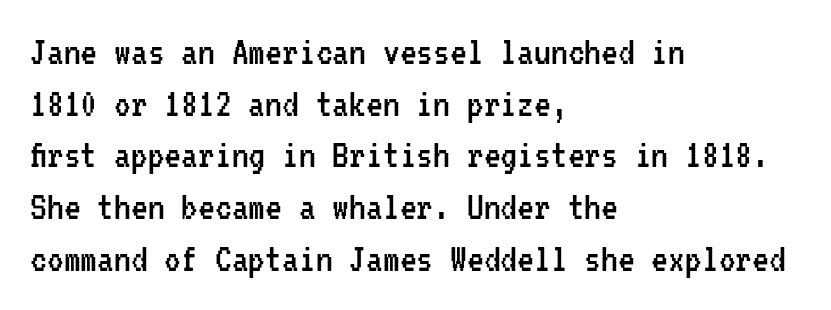
{"serif": "no", "italic": "no", "bold": "no", "weight": "regular", "width": "condensed", "stroke_contrast": "low", "x_height": "medium", "monospaced": "yes", "underline": "no", "align": "left", "line_spacing_ratio": 1.23, "letter_spacing": "normal", "letter_spacing_em": 0.0, "glyph_px": 42}
